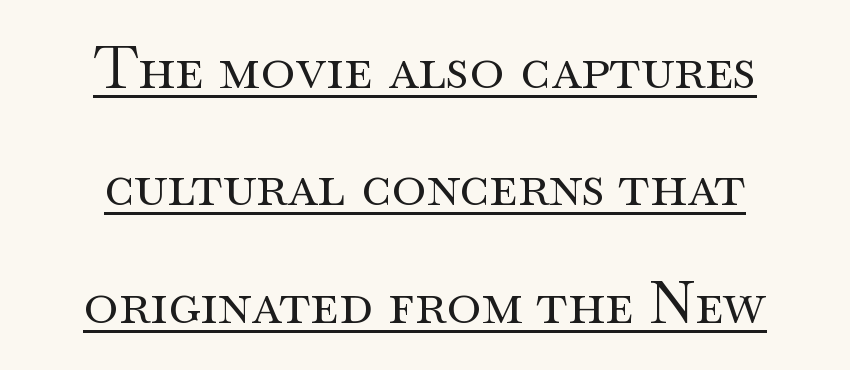
Q: Is the text bold? A: No.
Q: Is the text italic (slanted)? A: No, it is upright.
Q: Is the typeface a serif or a sans-serif typeface? A: Serif.
Q: Is the text underlined? A: Yes.
Q: How is the paragraph aligned? A: Centered.
Q: Is the spacing between letters normal or unusually wide? A: Normal.
Q: Is the spacing between lines tight, normal or loose? A: Loose.
Q: Width (condensed, normal, or wide)? A: Wide.
Q: Stroke contrast? A: Medium.
Q: x-height? A: Small.
Q: Monospaced? A: No.
